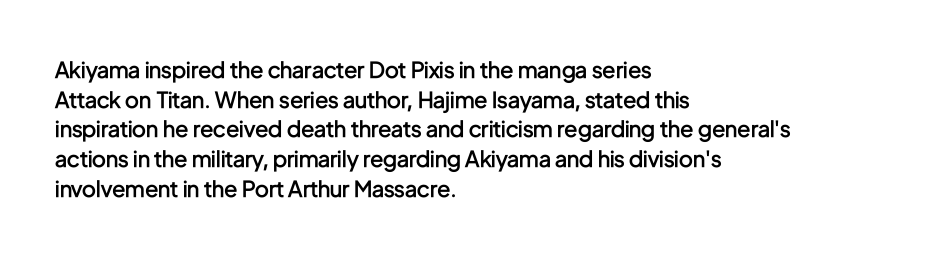
No word sits above an underline. Look at the stroke-to-counter ratio: somewhat heavy, a semibold. When letters stand straight like this, we call the style roman or upright. Observe the ordinary spacing: letters are neighbours, not strangers. The space between consecutive lines is moderate.
